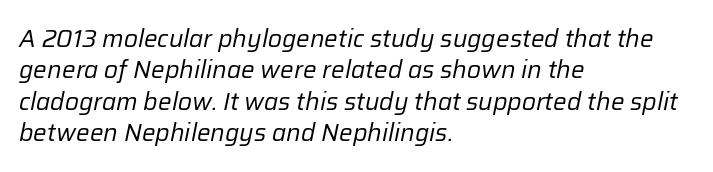
{"italic": "yes", "lean": "right", "slant_degrees": 12, "bold": "no", "underline": "no", "align": "left", "line_spacing": "normal", "line_spacing_ratio": 1.31, "letter_spacing": "normal", "letter_spacing_em": 0.0, "glyph_px": 24}
